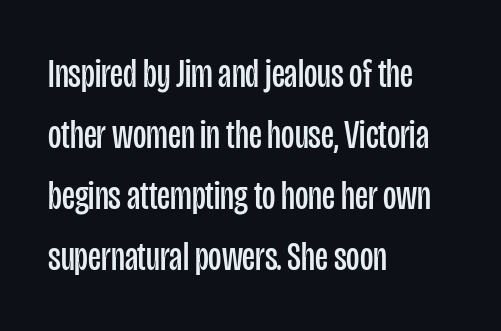
The image shows 41 px regular-weight, condensed sans-serif type, upright; set left-aligned, normal line spacing (1.49x), normal letter spacing, not underlined; low stroke contrast and a large x-height.
